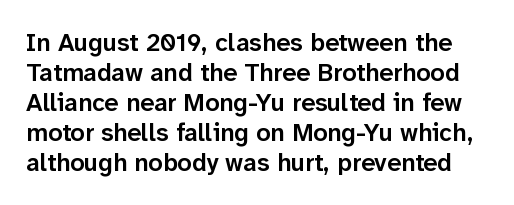
Q: Is the text bold? A: Semi-bold.
Q: Is the text italic (slanted)? A: No, it is upright.
Q: Is the text underlined? A: No.
Q: Is the spacing between letters normal or unusually wide? A: Normal.
